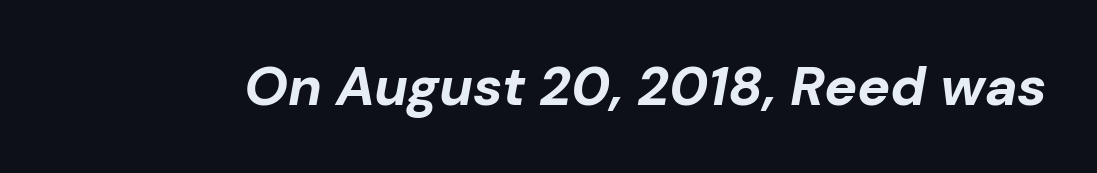
The image shows 55 px bold type, italic (leaning right); set normal letter spacing, not underlined; low stroke contrast and a medium x-height.
